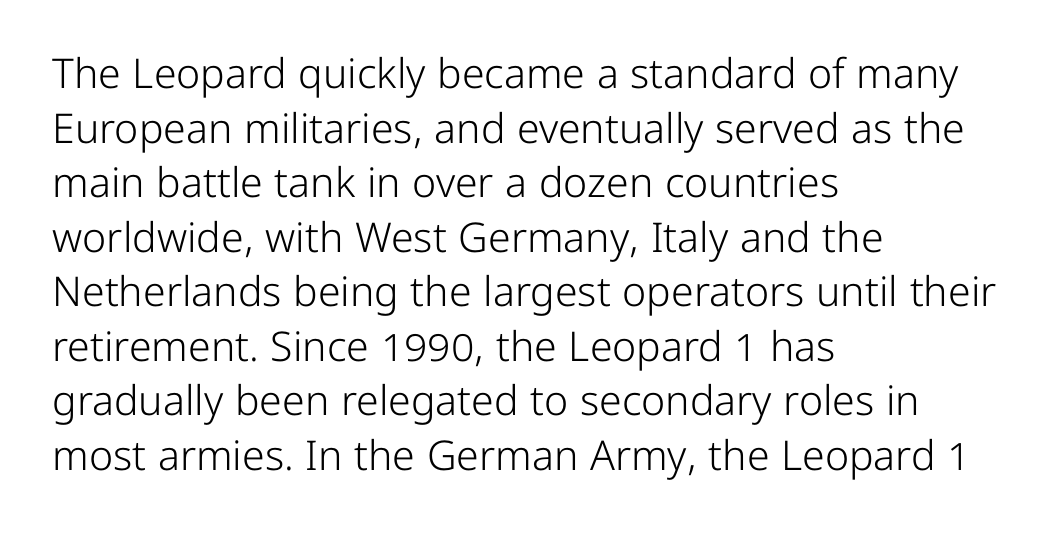
{"serif": "no", "italic": "no", "bold": "no", "weight": "light", "width": "normal", "stroke_contrast": "low", "x_height": "medium", "monospaced": "no", "underline": "no", "align": "left", "line_spacing": "normal", "line_spacing_ratio": 1.33, "letter_spacing": "normal", "letter_spacing_em": 0.0, "glyph_px": 41}
